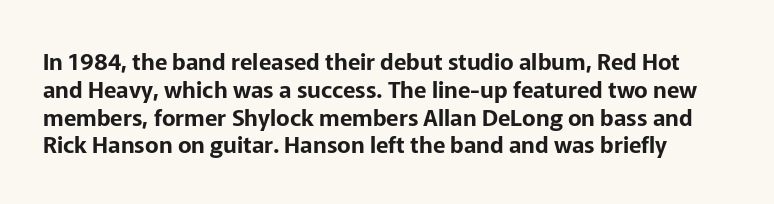
The image shows 23 px text type, upright; set line spacing 1.21x, normal letter spacing, not underlined.
